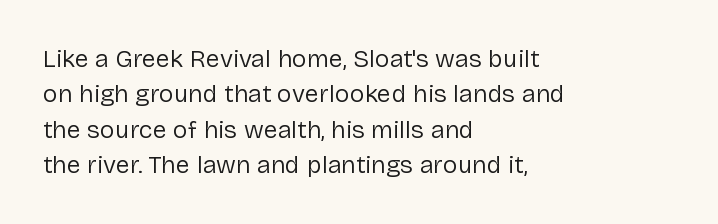
Plain, unruled lines of type. Is the type heavy? It reads as light-to-regular instead. Interline gaps are of average width in this sample. In terms of posture, this sample is upright. These lines are set flush left with a ragged right edge. Nothing unusual about the tracking: characters are spaced as the font intends.
